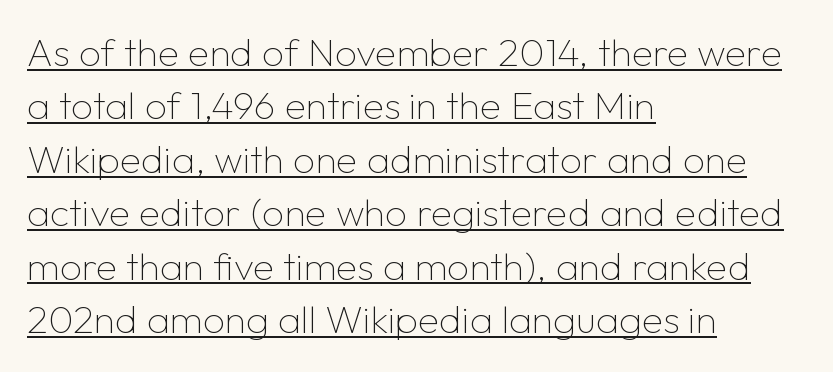
The image shows 39 px thin sans-serif type, upright; set left-aligned, normal line spacing (1.37x), normal letter spacing, underlined; low stroke contrast and a medium x-height.
